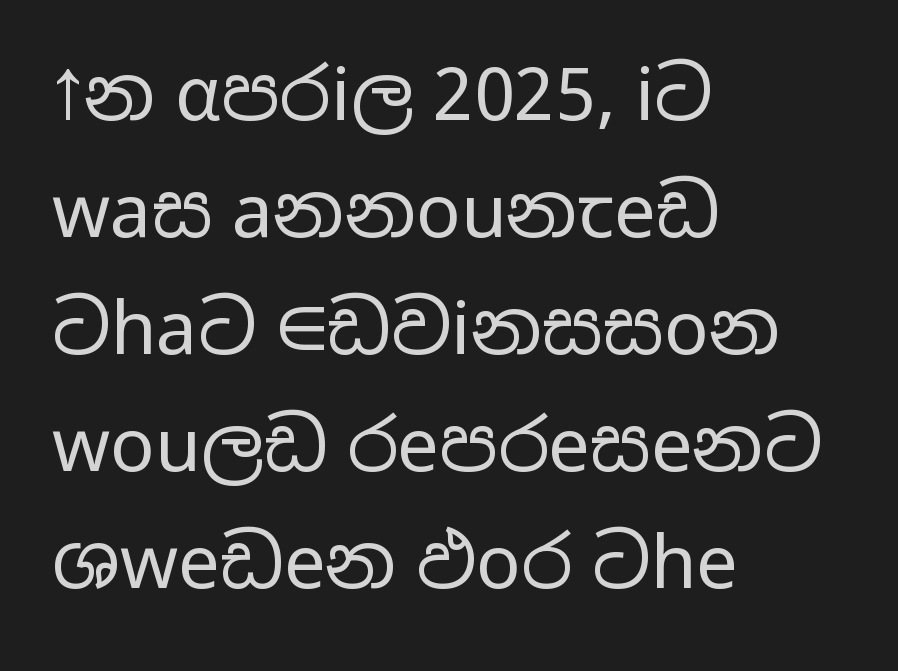
The image shows 74 px regular-weight, wide sans-serif type, upright; set left-aligned, normal line spacing (1.58x), normal letter spacing, not underlined; low stroke contrast and a medium x-height.
